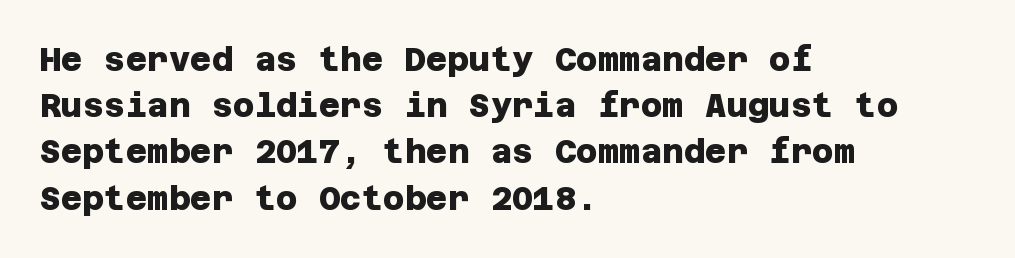
Compared with typical paragraphs, the rows here are spaced about the same. These lines keep a tight, regular rhythm from letter to letter. A dark, heavy texture on the line: the type is bold. This rendering uses left alignment, leaving the right contour irregular. Are there feet on the stems? There aren't — it's a sans.
